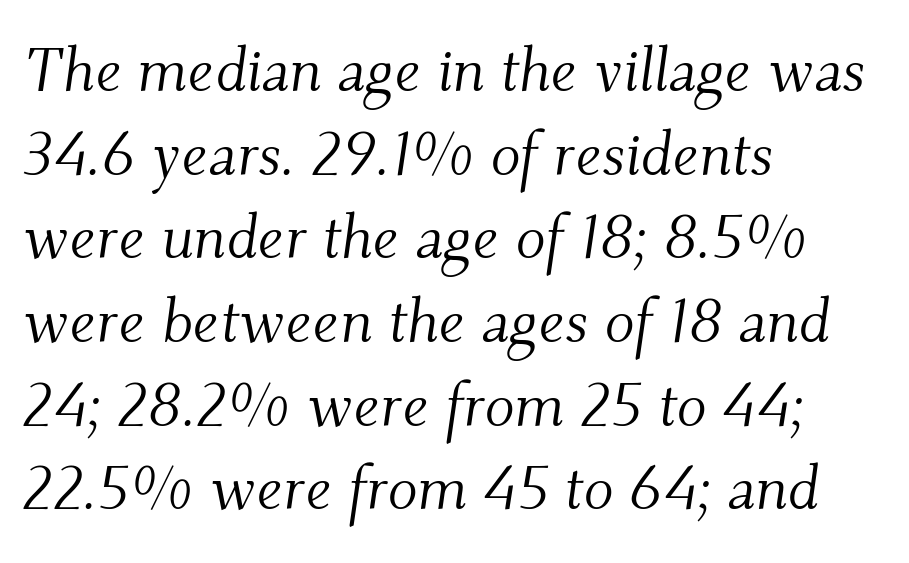
These glyphs show unthickened strokes, regular width or finer. To sum up the face: it has serifs. No extra tracking has been applied to these lines. Teacher's note: observe the even left margin — that is flush-left alignment. Beneath every word, the page is bare.
